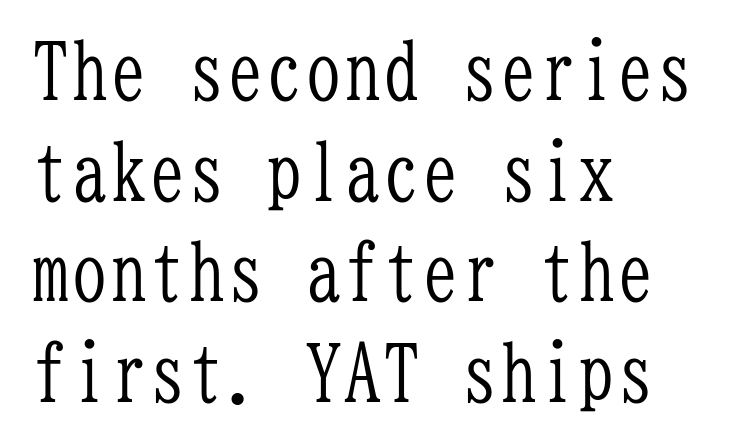
The characters display serif detailing at their extremities. The string is rendered with underlining switched off. This reads as an unemphasized weight, regular at the heaviest. These lines are set flush left with a ragged right edge. The letters march in equal steps, a hallmark of fixed-pitch type.
